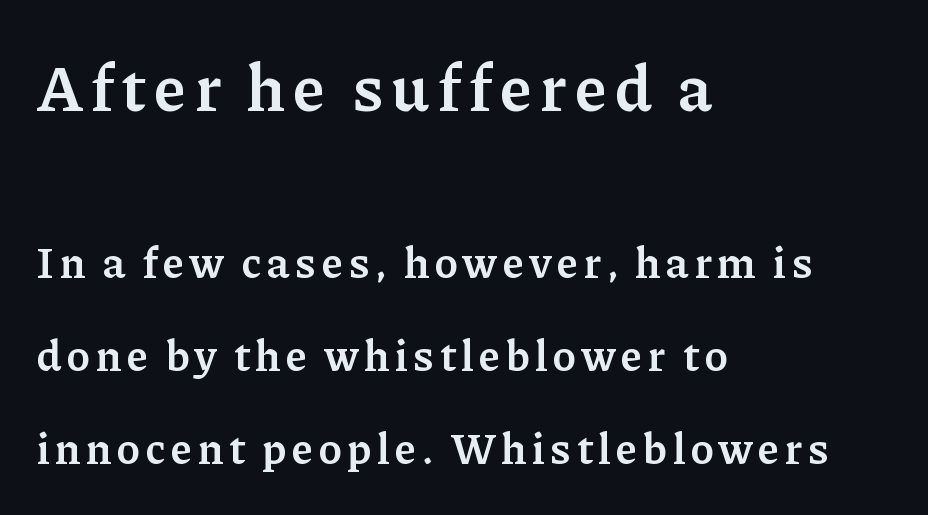
Bold? Not quite — semibold, heavier than regular but stopping short. Each line starts at the same left margin while the right side varies. The more generous point size was reserved for the upper chunk. The words here are not underlined.
